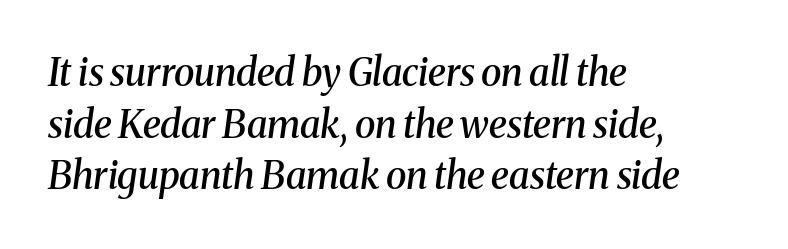
Q: Is the text bold? A: Semi-bold.
Q: Is the text italic (slanted)? A: Yes, it leans right by about 8 degrees.
Q: Is the typeface a serif or a sans-serif typeface? A: Serif.
Q: Is the text underlined? A: No.
Q: How is the paragraph aligned? A: Left-aligned.
Q: Is the spacing between letters normal or unusually wide? A: Normal.
Q: Is the spacing between lines tight, normal or loose? A: Normal.
Q: Width (condensed, normal, or wide)? A: Normal.
Q: Stroke contrast? A: Medium.
Q: x-height? A: Medium.
Q: Monospaced? A: No.
